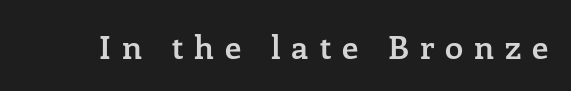
The image shows 33 px semibold serif type, upright; set unusually wide letter spacing (+0.33 em), not underlined; low stroke contrast and a medium x-height.
